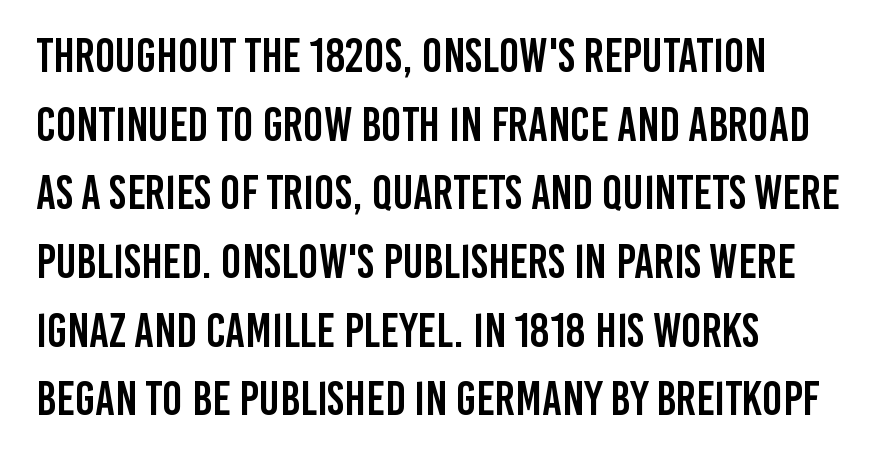
{"serif": "no", "italic": "no", "width": "condensed", "stroke_contrast": "low", "x_height": "large", "monospaced": "no", "underline": "no", "align": "left", "line_spacing": "normal", "line_spacing_ratio": 1.43, "letter_spacing": "normal", "letter_spacing_em": 0.0, "glyph_px": 48}
